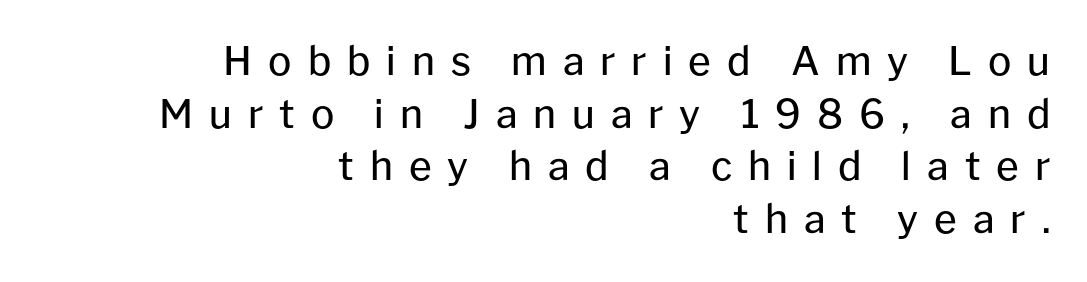
The image shows 39 px regular-weight sans-serif type, upright; set right-aligned, normal line spacing (1.35x), unusually wide letter spacing (+0.41 em), not underlined; low stroke contrast and a medium x-height.
